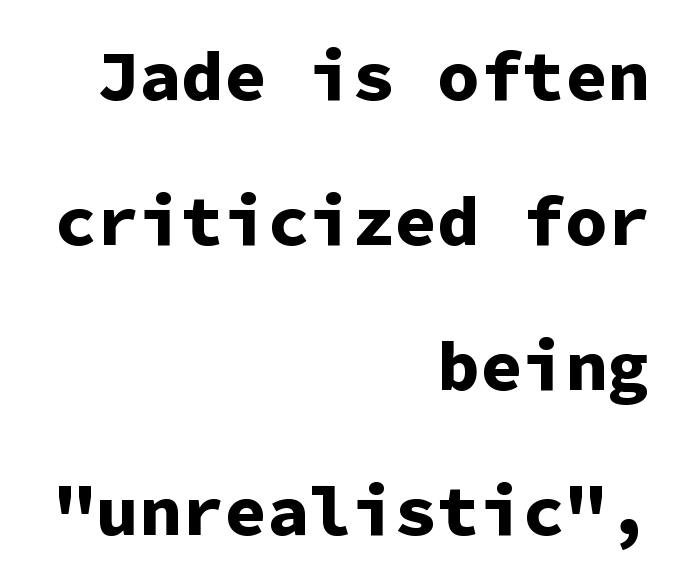
{"serif": "no", "italic": "no", "bold": "yes", "weight": "bold", "width": "normal", "stroke_contrast": "low", "x_height": "medium", "monospaced": "yes", "underline": "no", "align": "right", "line_spacing": "loose", "line_spacing_ratio": 2.04, "letter_spacing": "normal", "letter_spacing_em": 0.0, "glyph_px": 71}
